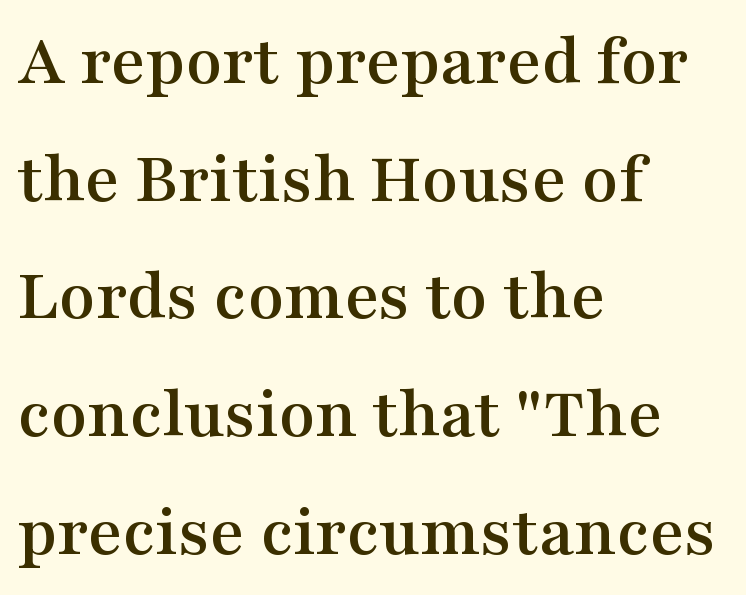
{"serif": "yes", "italic": "no", "width": "wide", "stroke_contrast": "medium", "x_height": "medium", "monospaced": "no", "underline": "no", "align": "left", "line_spacing": "normal", "line_spacing_ratio": 1.59, "letter_spacing": "normal", "letter_spacing_em": 0.0, "glyph_px": 74}
